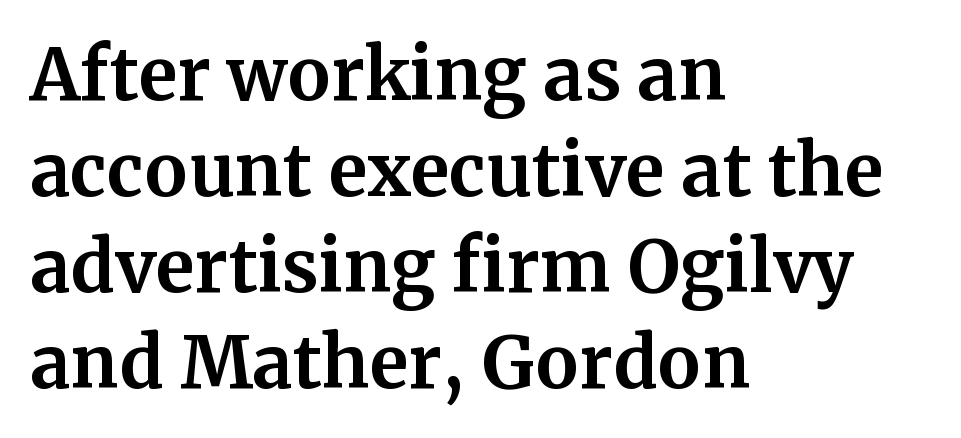
The image shows 71 px bold serif type, upright; set left-aligned, normal line spacing (1.35x), normal letter spacing, not underlined; medium stroke contrast and a medium x-height.
